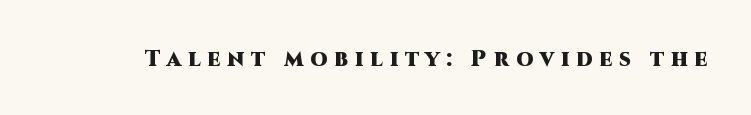
This sample uses an upright cut, with every glyph sitting square on the baseline. In terms of letterspacing, this is a distinctly airy, spread setting. The glyphs are unaccompanied by any horizontal stroke below them. A dark, heavy texture on the line: the type is bold.
